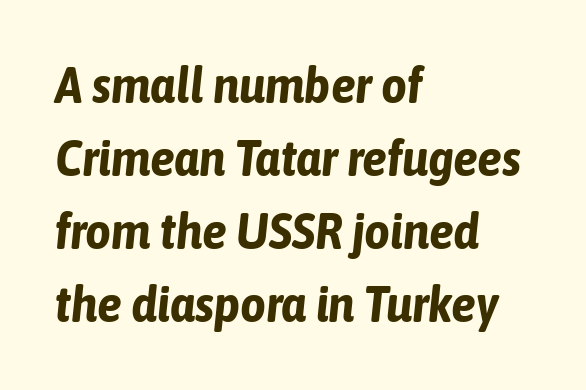
The image shows 50 px bold, condensed type, italic (leaning right); set left-aligned, normal line spacing (1.46x), normal letter spacing, not underlined; low stroke contrast and a medium x-height.
